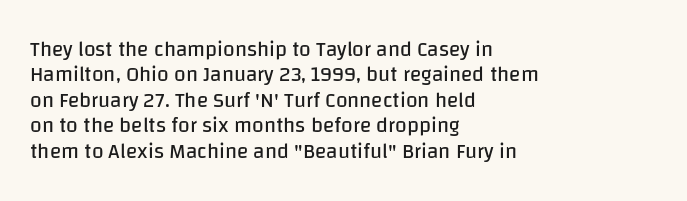
Q: Is the text bold? A: No.
Q: Is the text italic (slanted)? A: No, it is upright.
Q: Is the text underlined? A: No.
Q: How is the paragraph aligned? A: Left-aligned.
Q: Is the spacing between letters normal or unusually wide? A: Normal.
